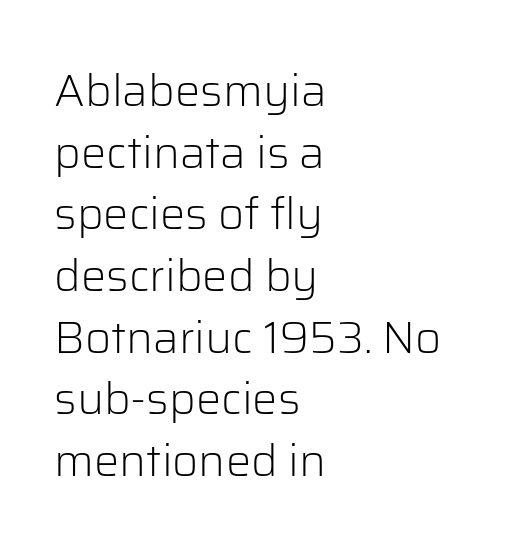
This sample uses plain, unmodified letter spacing. Check under the words: just untouched page. Notice how the stems are strictly vertical — no italics here. Where is the straight margin? On the left. Regular leading. Proportional: the letters do not fall into vertical columns.
